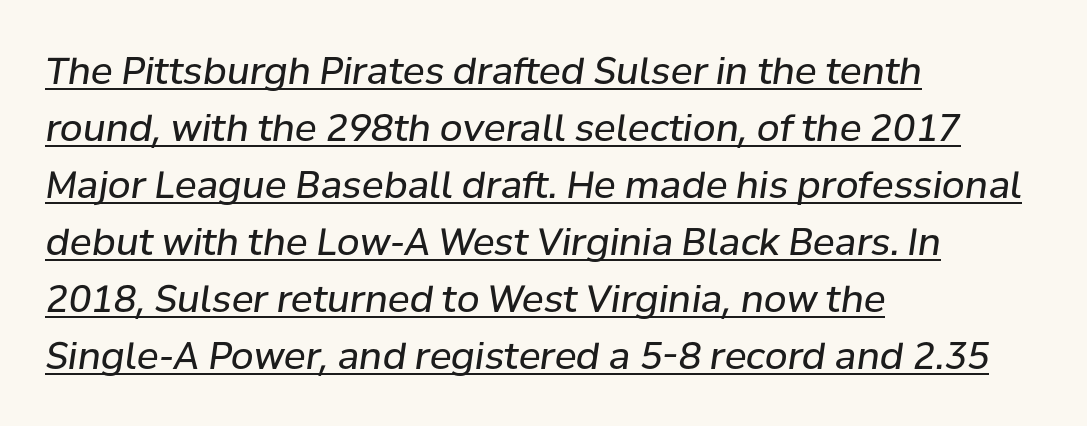
Visually the block forms a straight wall on the left and a jagged coastline on the right. Rows of type keep a routine distance in the vertical direction. Each stroke keeps to a modest, everyday thickness or less. In designer terms, the underline attribute is active on this setting. Proportional: the letters do not fall into vertical columns.
